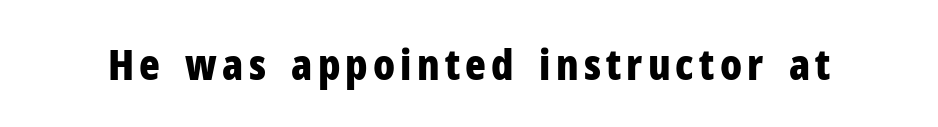
The typography opts for an upright posture over an oblique one. Thick stems and heavy bowls — unmistakably bold. Proportional: the letters do not fall into vertical columns. The passage shown is not underscored anywhere. Examine the stroke ends and you'll find no serifs.
